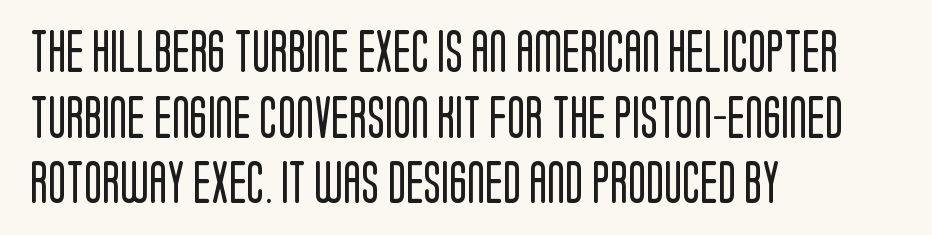
The letters carry no serifs — their stems end cleanly without finishing strokes. Successive baselines arrive at the customary interval. The gaps between neighbouring characters are ordinary and unremarkable. Do the characters align in a grid? No, the font is proportional. The lines are quadded left. The letterforms sit at book weight or below.
